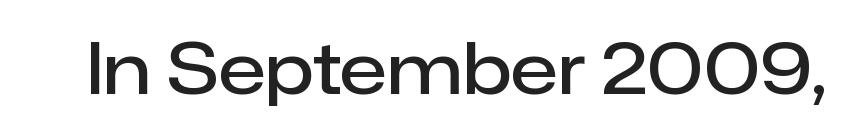
Nothing sits at the stroke ends, so this counts as sans-serif. The sample has been set in demibold, a notch under bold. The axis of the letterforms is exactly vertical. The face used here is proportionally spaced, like ordinary book or web type. Quick note: underline off.
